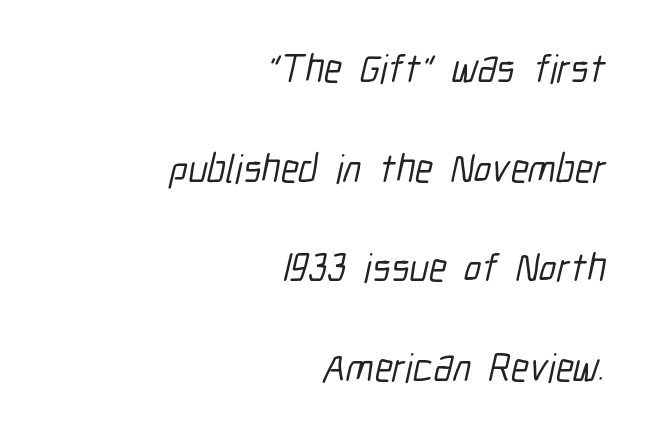
Font category for this specimen: sans-serif. The lines are quadded right. The space directly below the letters is spotless. Successive baselines arrive slowly, with a big drop between each.
